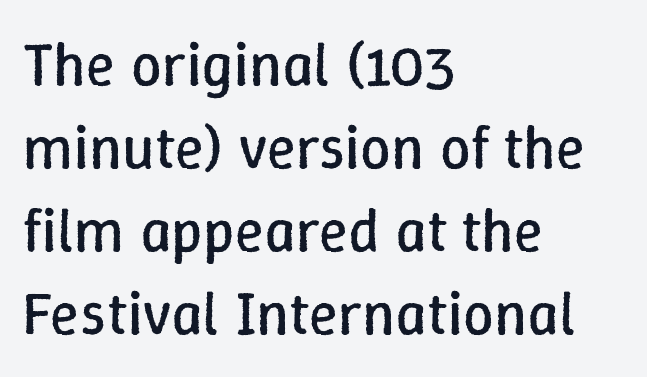
Q: Is the text bold? A: No.
Q: Is the text italic (slanted)? A: No, it is upright.
Q: Is the text underlined? A: No.
Q: How is the paragraph aligned? A: Left-aligned.
Q: Is the spacing between letters normal or unusually wide? A: Normal.
Q: Is the spacing between lines tight, normal or loose? A: Normal.
Q: Width (condensed, normal, or wide)? A: Normal.
Q: Stroke contrast? A: Low.
Q: x-height? A: Medium.
Q: Monospaced? A: No.
